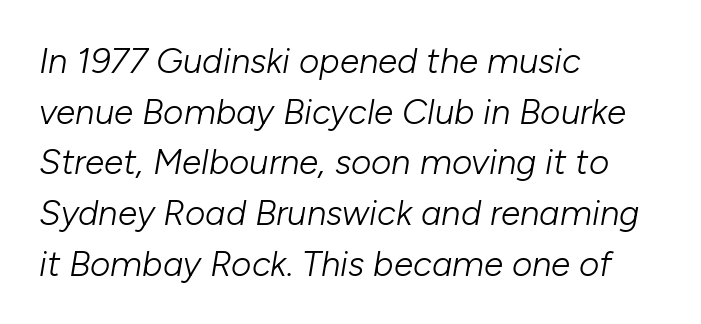
The zone under the glyphs is completely vacant. Italic? Definitely — the glyphs are oblique. Evenly set lines give the paragraph a standard silhouette. Note the varied advance widths — an 'i' is clearly narrower than an 'm'. The letterforms sit at book weight or below.
